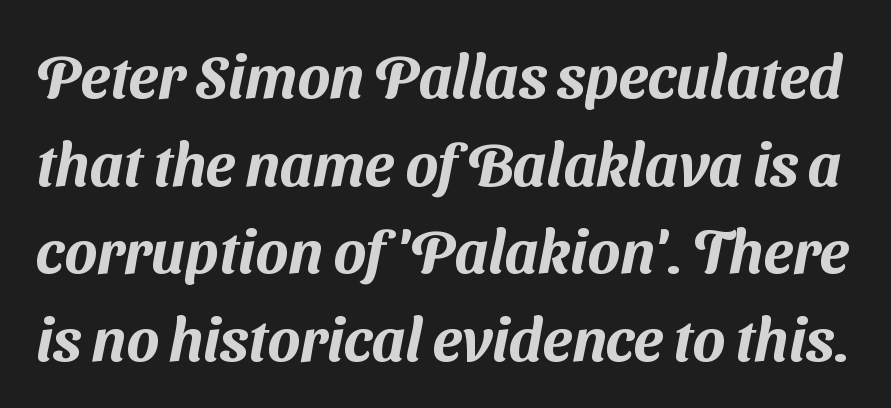
Q: Is the typeface a serif or a sans-serif typeface? A: Sans-serif.
Q: Is the text underlined? A: No.
Q: Is the spacing between letters normal or unusually wide? A: Normal.
Q: Is the spacing between lines tight, normal or loose? A: Normal.
Q: Width (condensed, normal, or wide)? A: Normal.
Q: Stroke contrast? A: Medium.
Q: x-height? A: Medium.
Q: Monospaced? A: No.
